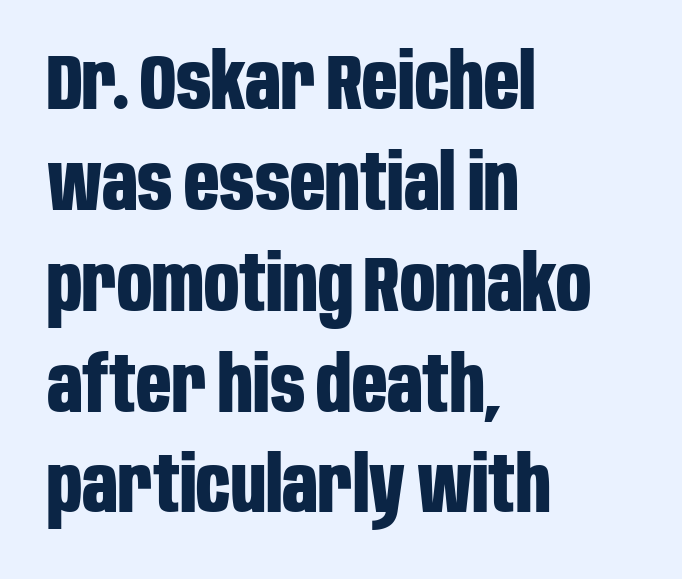
Is this a fixed-width face? No — the glyphs have proportional, varying widths. The characters look thick and weighty, a clear bold. A typesetter would mark this as roman, not italic. Nobody touched the tracking dial on this one. The gap between lines stays unmarked. Each new line begins a customary step beneath the previous one.
